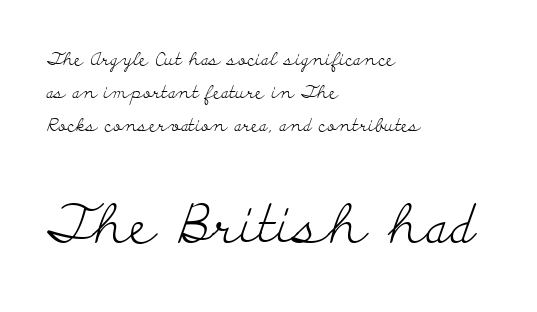
The letters advance in unequal steps, a hallmark of proportional type. Default kerning and tracking; the words read as compact shapes. Nobody drew a line under any word here.
